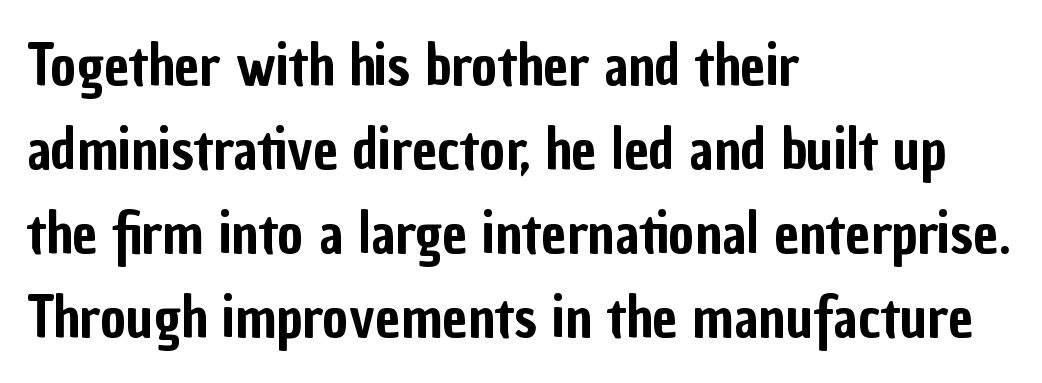
Q: Is the text italic (slanted)? A: No, it is upright.
Q: Is the typeface a serif or a sans-serif typeface? A: Sans-serif.
Q: Is the text underlined? A: No.
Q: How is the paragraph aligned? A: Left-aligned.
Q: Is the spacing between letters normal or unusually wide? A: Normal.
Q: Is the spacing between lines tight, normal or loose? A: Normal.
Q: Width (condensed, normal, or wide)? A: Condensed.
Q: Stroke contrast? A: Low.
Q: x-height? A: Medium.
Q: Monospaced? A: No.
